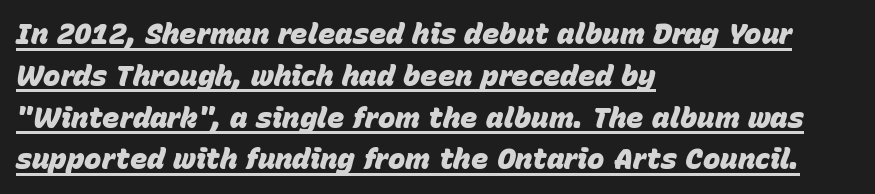
{"italic": "yes", "lean": "right", "slant_degrees": 15, "bold": "yes", "weight": "heavy", "width": "normal", "stroke_contrast": "low", "x_height": "large", "monospaced": "no", "underline": "yes", "align": "left", "line_spacing": "normal", "line_spacing_ratio": 1.44, "letter_spacing": "normal", "letter_spacing_em": 0.0, "glyph_px": 29}
